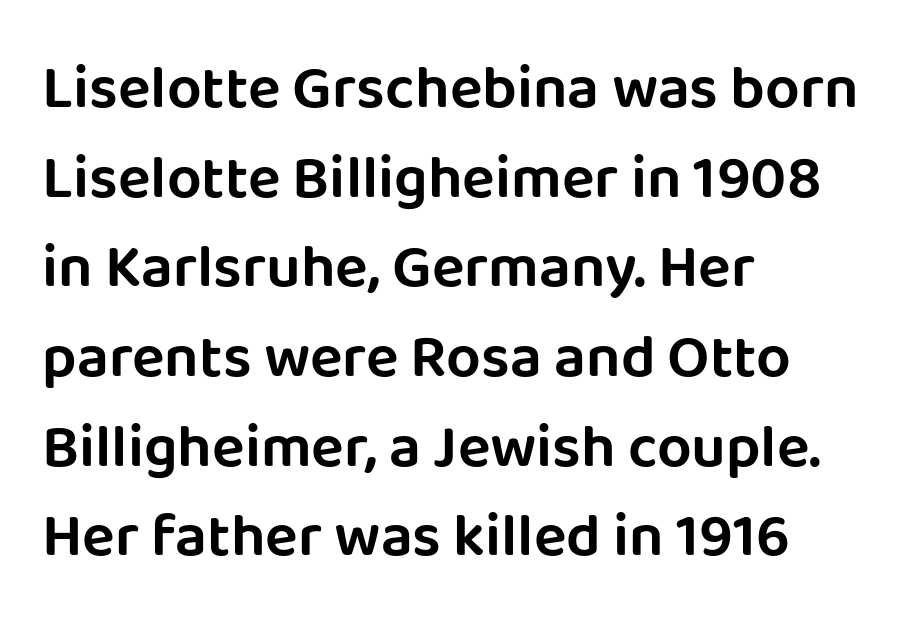
{"serif": "no", "italic": "no", "width": "normal", "stroke_contrast": "low", "x_height": "large", "monospaced": "no", "underline": "no", "align": "left", "line_spacing": "normal", "line_spacing_ratio": 1.47, "letter_spacing": "normal", "letter_spacing_em": 0.0, "glyph_px": 61}
